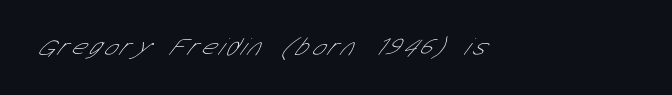
Ink coverage per letter is moderate at most. No word sits above an underline. The lines in this sample share a left origin and differ only in where they stop.
